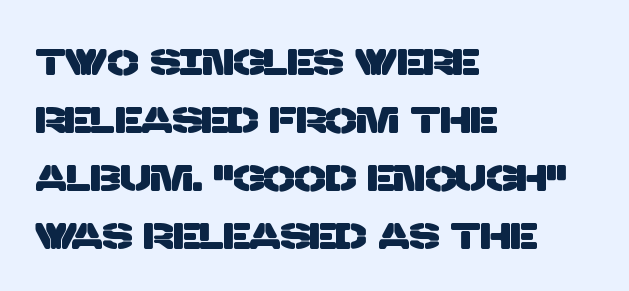
The type family on display is of the sans-serif kind. One-word summary of the alignment: left. The rows are spaced the way most documents space them. Glyph-to-glyph distance matches everyday printed text.
